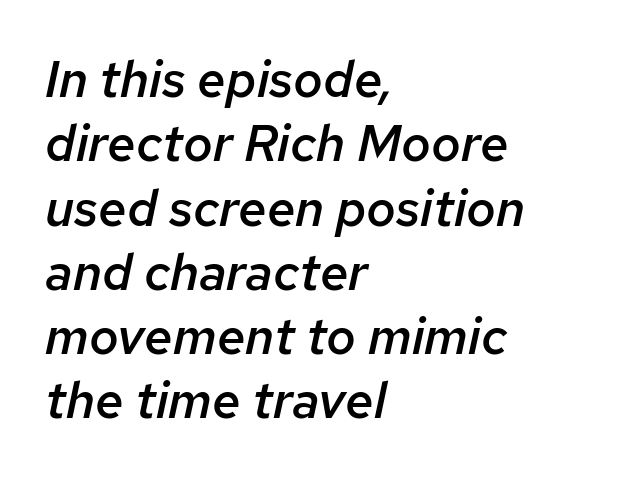
Spacing verdict: proportional, widths tailored to each character. Underlining? Definitely not there. In terms of letterspacing, this is plain default setting. A semibold gives these letters moderate extra thickness, short of bold. Summary of vertical rhythm: regular, with standard interline spacing.
